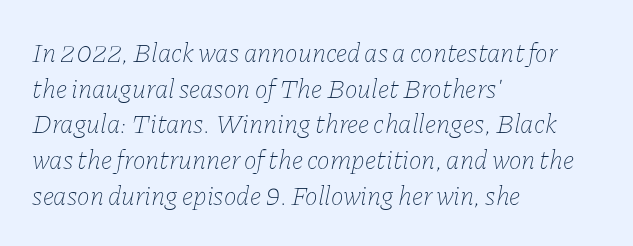
Type without underlining. All the whitespace from short lines collects on the right. If you drew a line through each stem, it would be angled. The letterforms sit shoulder to shoulder at normal distance. Honestly, the row spacing looks completely unremarkable.
